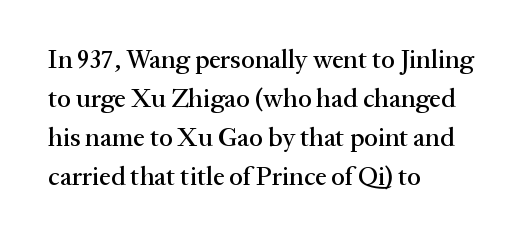
The compositor pushed each line to the left boundary. Every stem runs plumb, perpendicular to the baseline. This sample keeps an unexceptional amount of space between lines. Here the glyphs are tracked normally, forming tight word shapes. Descender tails drop into unmarked territory.
